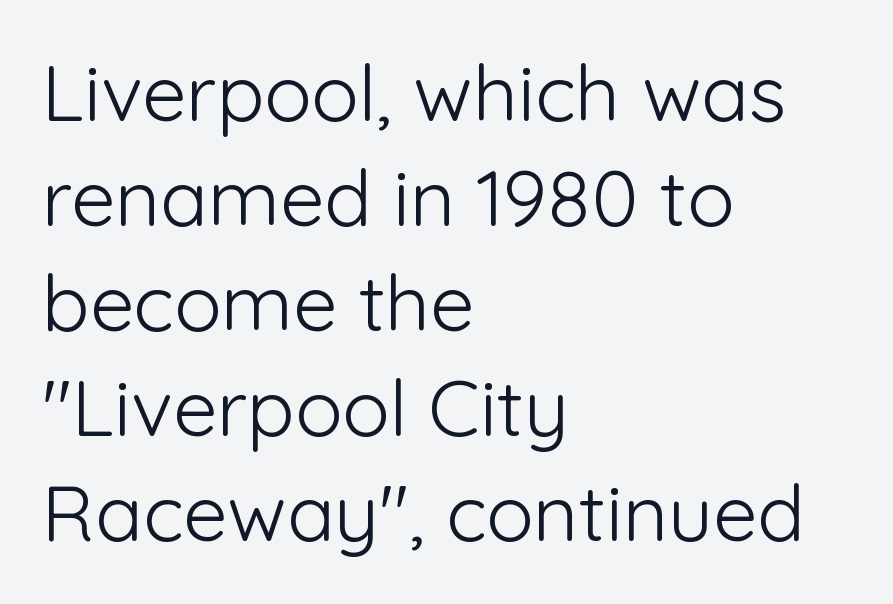
Nothing unusual about the tracking: characters are spaced as the font intends. Baseline-to-baseline distance is the conventional proportion of letter height. The passage shown is typed in a proportional face where columns would drift. Posture: upright roman. Each row of text sits above clean, open space.
